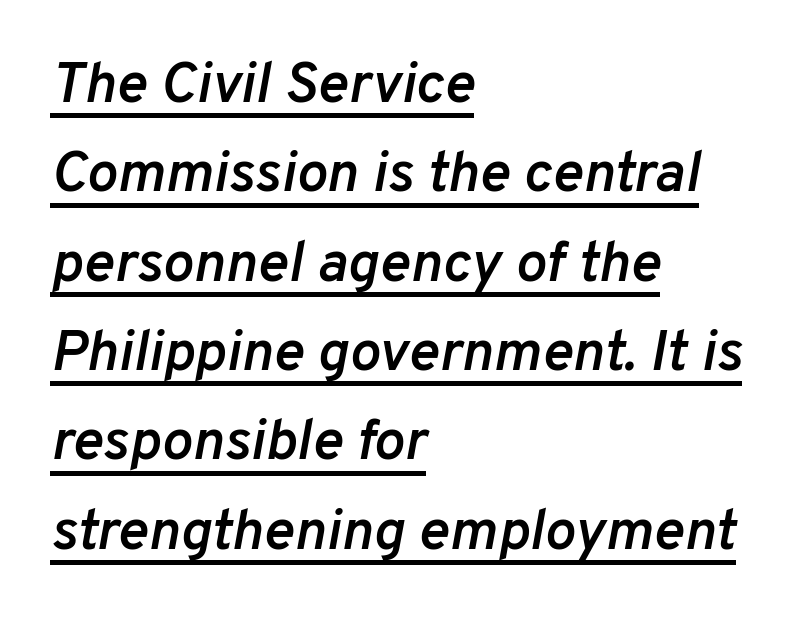
Q: Is the text bold? A: Semi-bold.
Q: Is the text italic (slanted)? A: Yes, it leans right by about 10 degrees.
Q: Is the text underlined? A: Yes.
Q: How is the paragraph aligned? A: Left-aligned.
Q: Is the spacing between letters normal or unusually wide? A: Normal.
Q: Is the spacing between lines tight, normal or loose? A: Normal.
Q: Width (condensed, normal, or wide)? A: Normal.
Q: Stroke contrast? A: Low.
Q: x-height? A: Medium.
Q: Monospaced? A: No.
